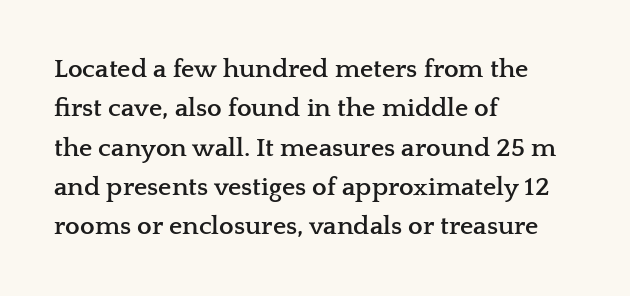
The image shows 26 px bold type, upright; set left-aligned, normal line spacing (1.51x), normal letter spacing, not underlined.
